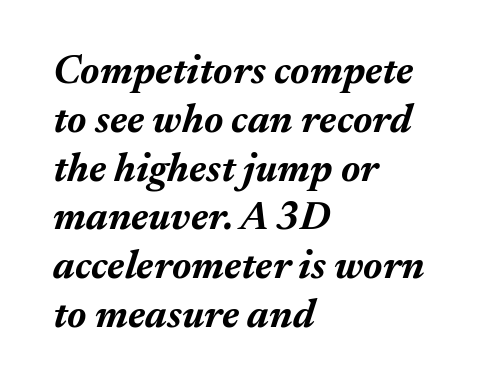
Q: Is the text bold? A: Yes.
Q: Is the text italic (slanted)? A: Yes, it leans right by about 17 degrees.
Q: Is the text underlined? A: No.
Q: How is the paragraph aligned? A: Left-aligned.
Q: Is the spacing between letters normal or unusually wide? A: Normal.
Q: Width (condensed, normal, or wide)? A: Normal.
Q: Stroke contrast? A: Medium.
Q: x-height? A: Medium.
Q: Monospaced? A: No.
